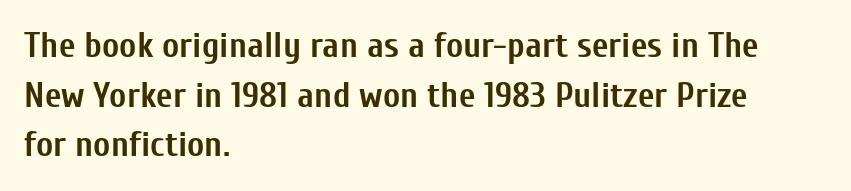
{"serif": "no", "italic": "no", "bold": "yes", "weight": "semibold", "width": "condensed", "stroke_contrast": "low", "x_height": "medium", "monospaced": "no", "underline": "no", "align": "left", "line_spacing": "normal", "line_spacing_ratio": 1.38, "letter_spacing": "normal", "letter_spacing_em": 0.0, "glyph_px": 36}
